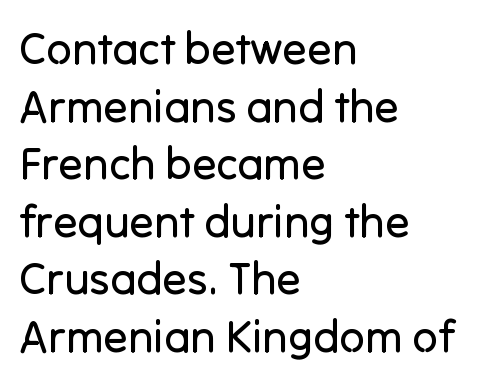
{"serif": "no", "italic": "no", "bold": "no", "weight": "regular", "width": "normal", "stroke_contrast": "low", "x_height": "medium", "monospaced": "no", "underline": "no", "align": "left", "line_spacing": "normal", "line_spacing_ratio": 1.28, "letter_spacing": "normal", "letter_spacing_em": 0.0, "glyph_px": 45}
